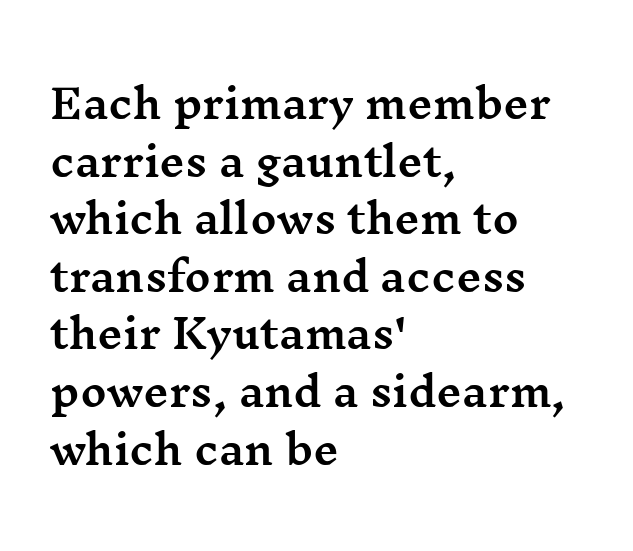
The image shows 40 px wide serif type, upright; set left-aligned, normal line spacing (1.44x), normal letter spacing, not underlined; medium stroke contrast and a medium x-height.
